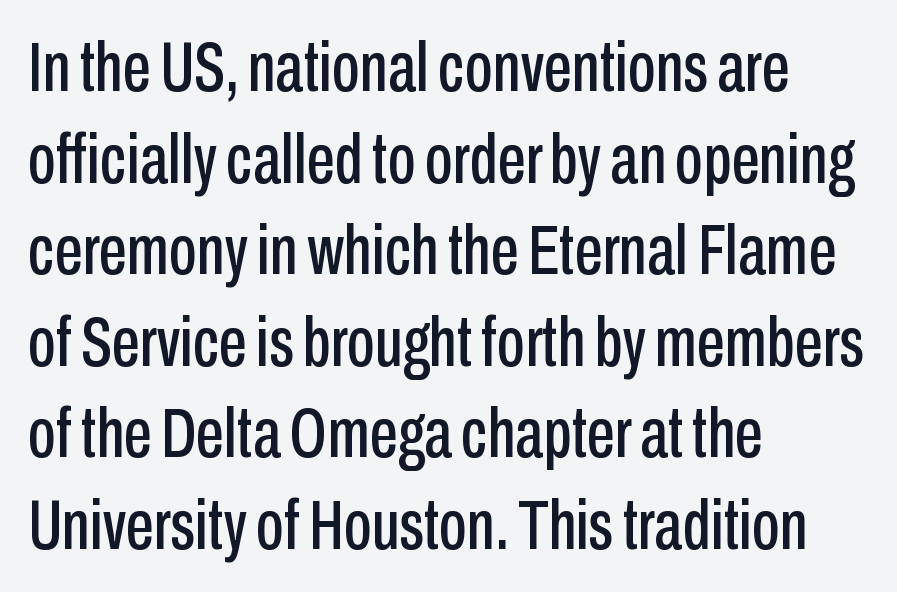
{"serif": "no", "italic": "no", "width": "condensed", "stroke_contrast": "low", "x_height": "medium", "monospaced": "no", "underline": "no", "align": "left", "line_spacing": "normal", "line_spacing_ratio": 1.29, "letter_spacing": "normal", "letter_spacing_em": 0.0, "glyph_px": 71}
